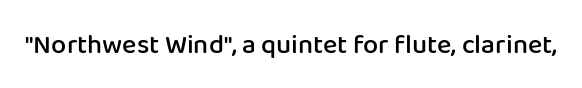
Honestly, the letter spacing is just normal — you wouldn't notice it. Only glyphs here, with clear space below each row. The typography opts for an upright posture over an oblique one. Set as a demibold, roughly 600 on the weight scale.
